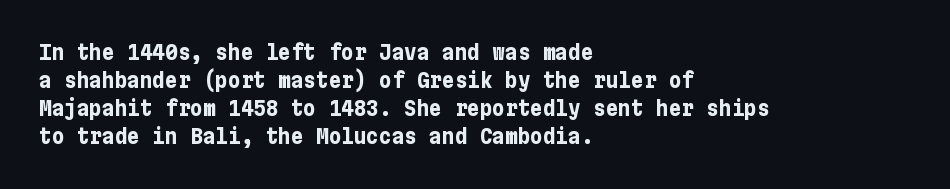
Anything drawn beneath the words? Only blank space. Evenly set lines give the paragraph a standard silhouette. In CSS terms this would be text-align: left. The font's upright variant was chosen for this text. Strokes here are thick enough to call this a true bold.
